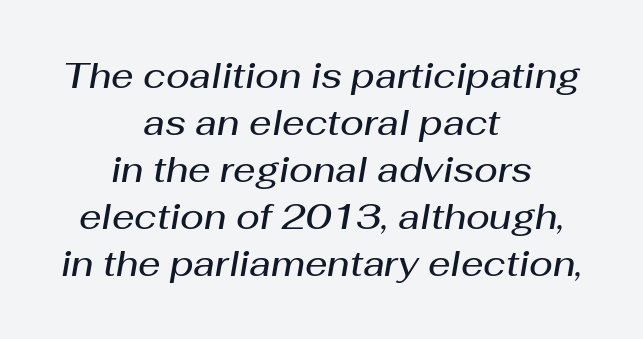
{"italic": "yes", "lean": "right", "slant_degrees": 10, "bold": "semi", "weight": "semibold", "width": "normal", "stroke_contrast": "medium", "x_height": "medium", "monospaced": "no", "underline": "no", "align": "center", "line_spacing": "normal", "line_spacing_ratio": 1.34, "letter_spacing": "normal", "letter_spacing_em": 0.0, "glyph_px": 35}
